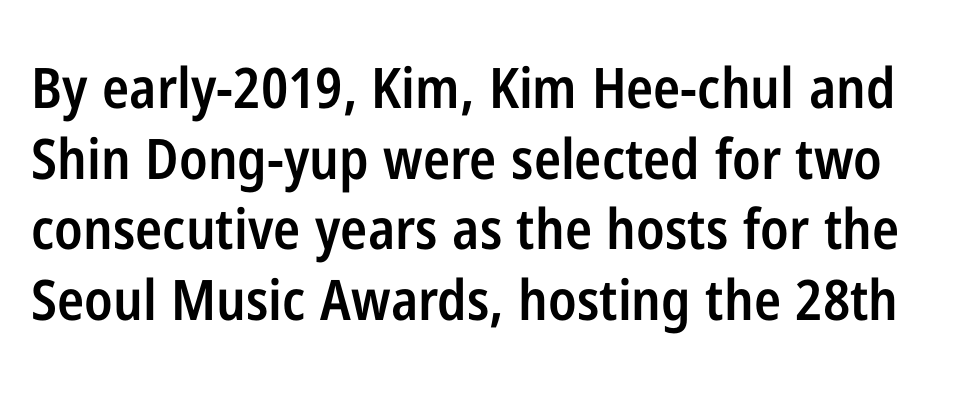
Q: Is the text bold? A: Semi-bold.
Q: Is the text italic (slanted)? A: No, it is upright.
Q: Is the typeface a serif or a sans-serif typeface? A: Sans-serif.
Q: Is the text underlined? A: No.
Q: Is the spacing between letters normal or unusually wide? A: Normal.
Q: Is the spacing between lines tight, normal or loose? A: Normal.
Q: Width (condensed, normal, or wide)? A: Condensed.
Q: Stroke contrast? A: Low.
Q: x-height? A: Medium.
Q: Monospaced? A: No.
